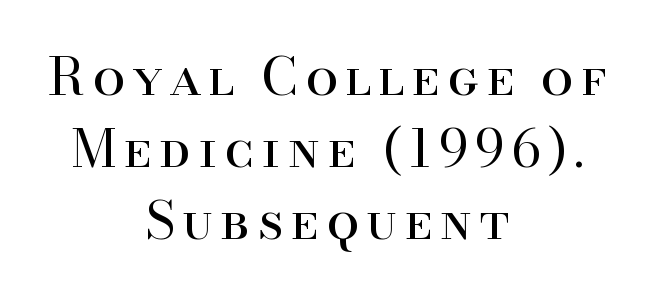
Q: Is the text bold? A: No.
Q: Is the text italic (slanted)? A: No, it is upright.
Q: Is the typeface a serif or a sans-serif typeface? A: Serif.
Q: Is the text underlined? A: No.
Q: How is the paragraph aligned? A: Centered.
Q: Is the spacing between lines tight, normal or loose? A: Normal.
Q: Width (condensed, normal, or wide)? A: Normal.
Q: Stroke contrast? A: High.
Q: x-height? A: Small.
Q: Monospaced? A: No.
